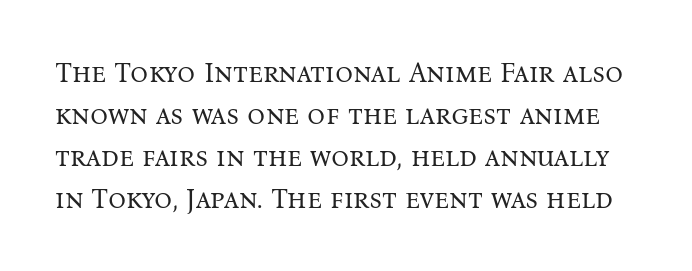
Q: Is the text bold? A: No.
Q: Is the text italic (slanted)? A: No, it is upright.
Q: Is the typeface a serif or a sans-serif typeface? A: Serif.
Q: Is the text underlined? A: No.
Q: Is the spacing between letters normal or unusually wide? A: Normal.
Q: Is the spacing between lines tight, normal or loose? A: Normal.
Q: Width (condensed, normal, or wide)? A: Normal.
Q: Stroke contrast? A: Medium.
Q: x-height? A: Medium.
Q: Monospaced? A: No.
